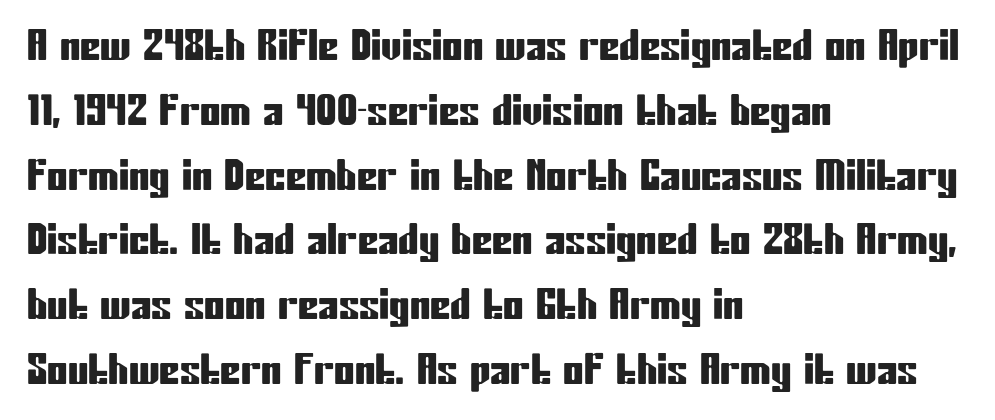
{"serif": "no", "italic": "no", "width": "condensed", "stroke_contrast": "low", "x_height": "medium", "monospaced": "no", "underline": "no", "align": "left", "line_spacing": "normal", "line_spacing_ratio": 1.58, "letter_spacing": "normal", "letter_spacing_em": 0.0, "glyph_px": 41}
